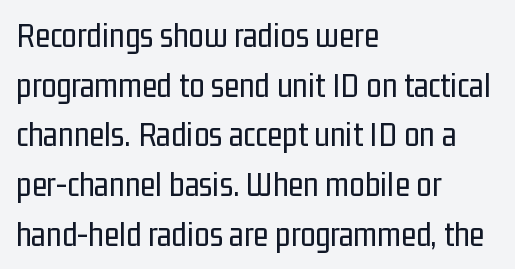
The image shows 35 px regular-weight, condensed sans-serif type, upright; set left-aligned, normal line spacing (1.42x), normal letter spacing, not underlined; low stroke contrast and a medium x-height.
